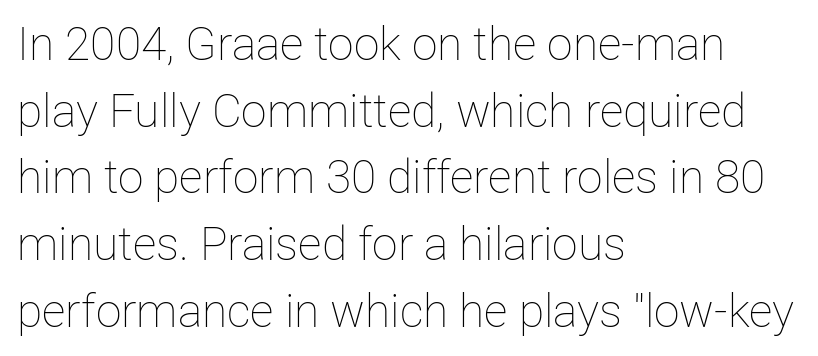
Q: Is the text bold? A: No.
Q: Is the text italic (slanted)? A: No, it is upright.
Q: Is the text underlined? A: No.
Q: How is the paragraph aligned? A: Left-aligned.
Q: Is the spacing between letters normal or unusually wide? A: Normal.
Q: Is the spacing between lines tight, normal or loose? A: Normal.
Q: Width (condensed, normal, or wide)? A: Normal.
Q: Stroke contrast? A: Low.
Q: x-height? A: Medium.
Q: Monospaced? A: No.
